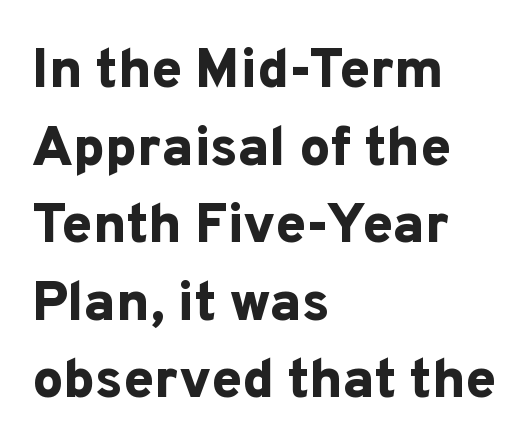
A typesetter would call this zero additional tracking. Nobody drew a line under any word here. Bold? Absolutely — the strokes are thick and heavy. Do the characters align in a grid? No, the font is proportional. Typographically, this falls in the sans-serif category.
